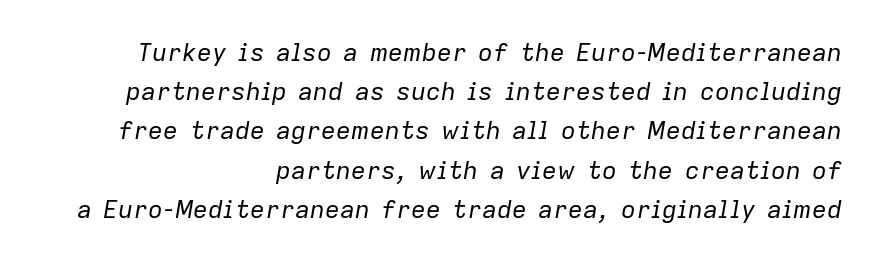
The image shows 25 px text type, italic (leaning right); set right-aligned, normal line spacing (1.57x), normal letter spacing, not underlined.
